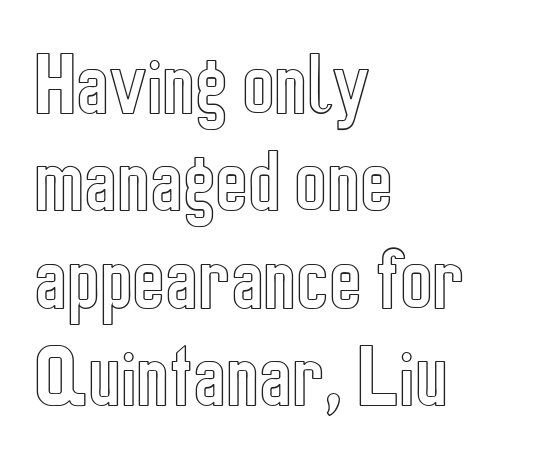
{"italic": "no", "width": "condensed", "x_height": "medium", "monospaced": "no", "underline": "no", "align": "left", "line_spacing": "normal", "line_spacing_ratio": 1.41, "letter_spacing": "normal", "letter_spacing_em": 0.0, "glyph_px": 69}
